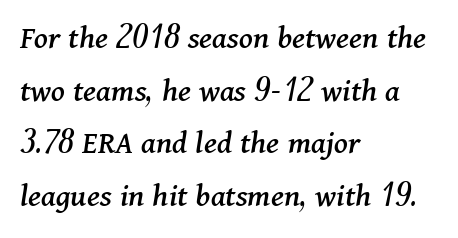
{"serif": "yes", "italic": "yes", "lean": "right", "slant_degrees": 11, "width": "normal", "stroke_contrast": "medium", "x_height": "medium", "monospaced": "no", "underline": "no", "align": "left", "line_spacing": "normal", "line_spacing_ratio": 1.55, "letter_spacing": "normal", "letter_spacing_em": 0.0, "glyph_px": 34}
